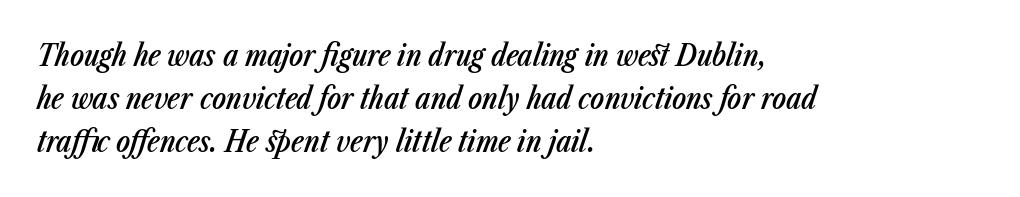
The image shows 29 px semibold, condensed type, italic (leaning right); set left-aligned, normal line spacing (1.48x), normal letter spacing, not underlined; low stroke contrast and a medium x-height.
